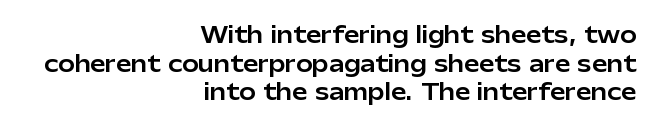
No italicization has been applied; the sample stays upright. The gap between lines stays unmarked. Regarding leading, the lines here are spaced in the standard way. Does extra space separate the letters? No, they use regular spacing.
